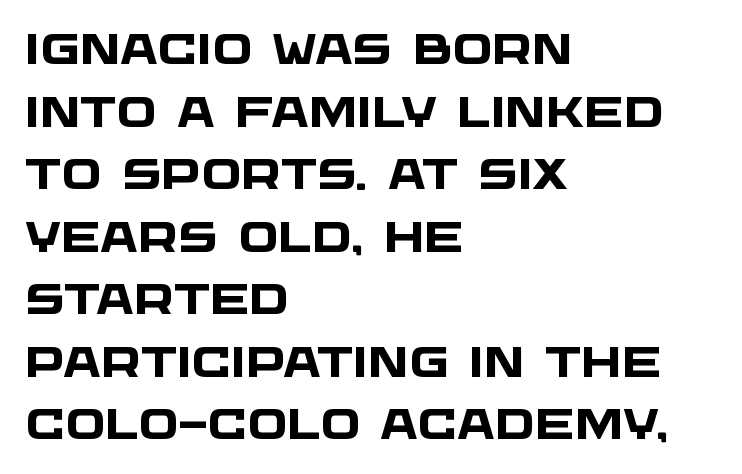
The image shows 42 px heavy, wide sans-serif type; set left-aligned, normal line spacing (1.49x), normal letter spacing, not underlined; low stroke contrast and a large x-height.
